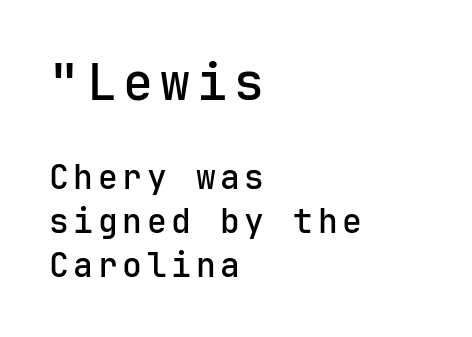
Anything drawn beneath the words? Only blank space. The rag falls on the right side of this text block. A normal amount of white space separates one row of letters from the next. Italic: no, the glyphs are upright roman.
